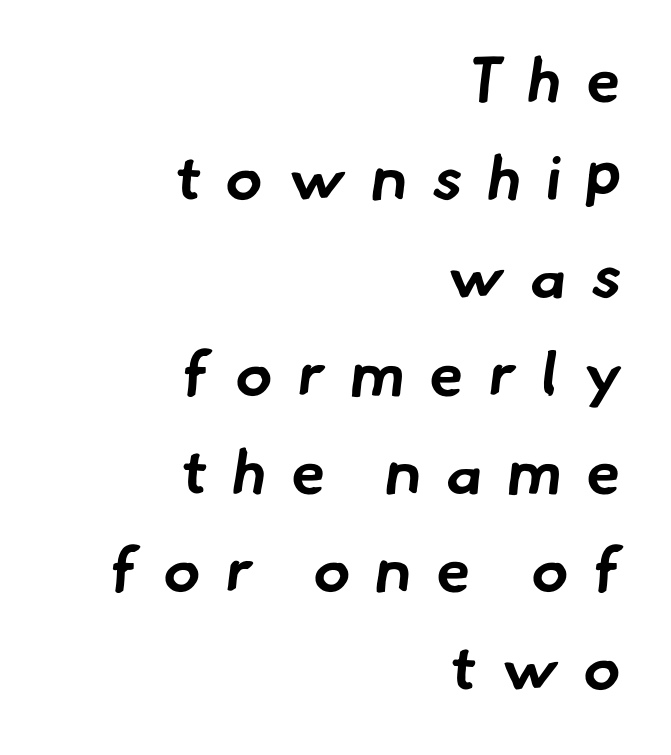
{"serif": "no", "bold": "yes", "weight": "bold", "width": "normal", "stroke_contrast": "low", "x_height": "small", "monospaced": "no", "underline": "no", "align": "right", "line_spacing": "normal", "line_spacing_ratio": 1.58, "letter_spacing": "wide", "letter_spacing_em": 0.4, "glyph_px": 62}
